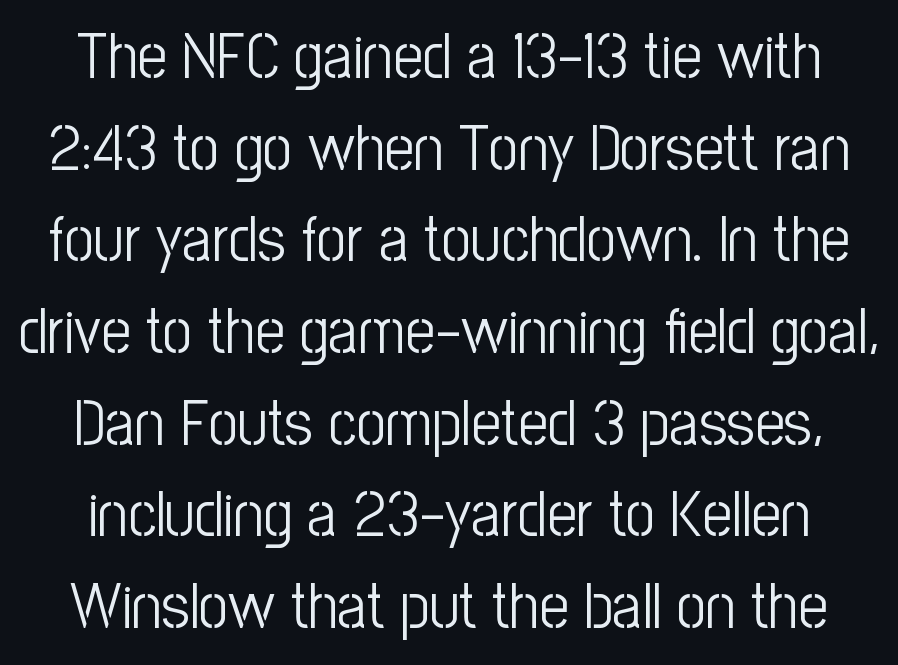
{"serif": "no", "italic": "no", "bold": "no", "weight": "light", "width": "condensed", "stroke_contrast": "low", "x_height": "medium", "monospaced": "no", "underline": "no", "line_spacing": "normal", "line_spacing_ratio": 1.41, "letter_spacing": "normal", "letter_spacing_em": 0.0, "glyph_px": 65}
